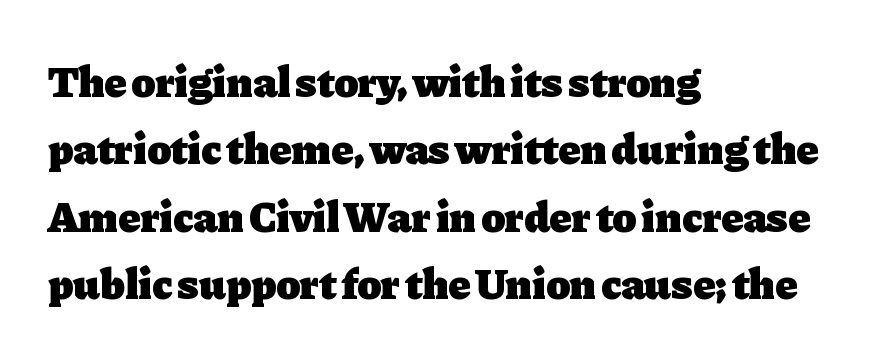
Every row of glyphs begins at an identical x-position on the left. A dark, heavy texture on the line: the type is bold. Check under the words: just untouched page. Do the characters align in a grid? No, the font is proportional. In terms of letterspacing, this is plain default setting. The lettering stays uniformly vertical, giving the passage a roman look.
